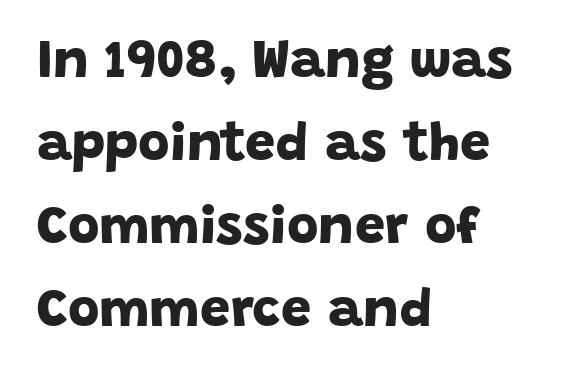
The image shows 54 px bold sans-serif type; set left-aligned, normal line spacing (1.54x), normal letter spacing, not underlined; low stroke contrast and a large x-height.
